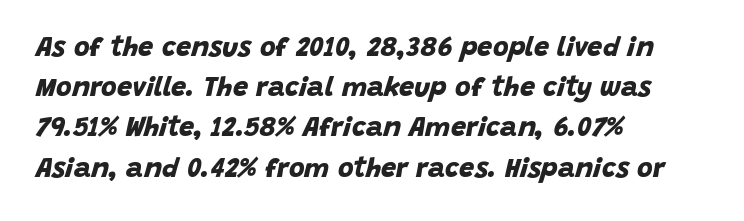
Q: Is the text bold? A: Yes.
Q: Is the text underlined? A: No.
Q: How is the paragraph aligned? A: Left-aligned.
Q: Is the spacing between letters normal or unusually wide? A: Normal.
Q: Is the spacing between lines tight, normal or loose? A: Normal.
